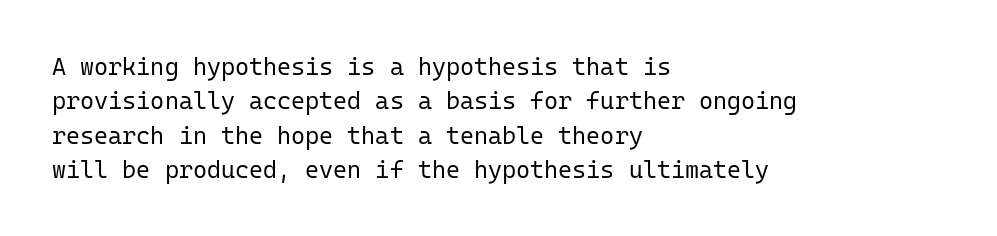
The image shows 24 px text type, upright; set left-aligned, normal line spacing (1.43x), normal letter spacing, not underlined.
